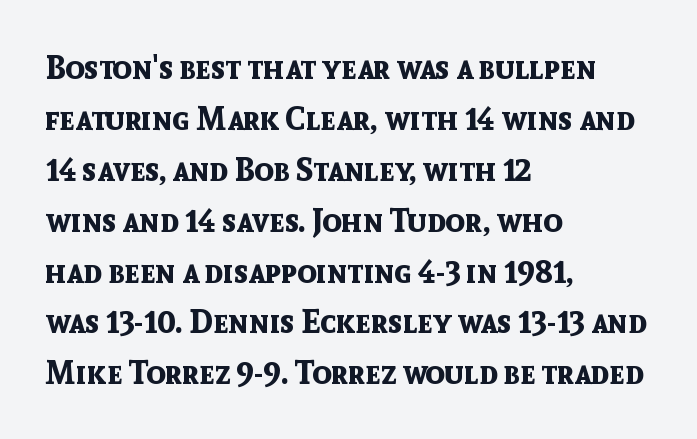
{"serif": "no", "italic": "no", "bold": "yes", "weight": "bold", "width": "normal", "x_height": "medium", "monospaced": "no", "underline": "no", "align": "left", "line_spacing": "normal", "line_spacing_ratio": 1.59, "letter_spacing": "normal", "letter_spacing_em": 0.0, "glyph_px": 32}
